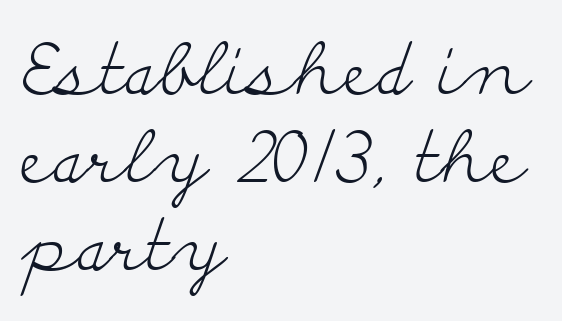
The zone under the glyphs is completely vacant. Think of a printed novel: that variable character pitch is what you see here. Stroke thickness stays within the range of a standard reading face or lighter. The rendering anchors every line to the left-hand side. Here the glyphs are tracked normally, forming tight word shapes.
